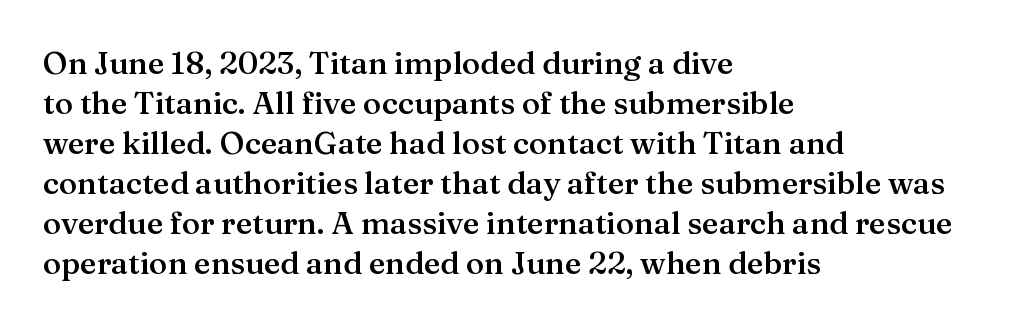
The image shows 31 px semibold serif type, upright; set left-aligned, normal line spacing (1.29x), normal letter spacing, not underlined; medium stroke contrast and a medium x-height.
